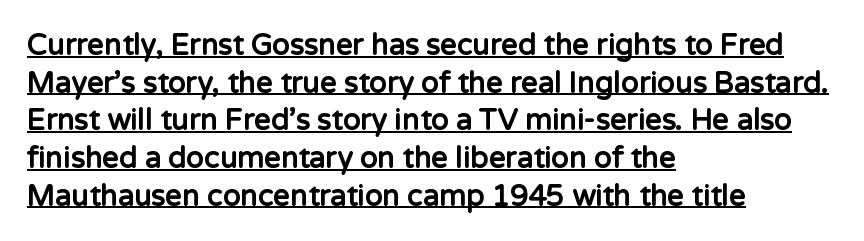
{"serif": "no", "italic": "no", "bold": "yes", "weight": "bold", "width": "normal", "stroke_contrast": "low", "x_height": "medium", "monospaced": "no", "underline": "yes", "align": "left", "line_spacing": "normal", "line_spacing_ratio": 1.3, "letter_spacing": "normal", "letter_spacing_em": 0.0, "glyph_px": 29}
